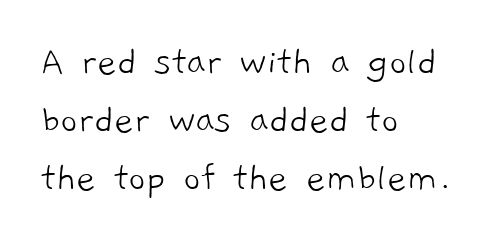
Serif or sans? Sans — the stroke terminals are bare. The rag falls on the right side of this text block. Characters follow at the spacing the type designer built in. No word sits above an underline. Weight: regular or lighter. Horizontal bands of white between lines are of average thickness.
